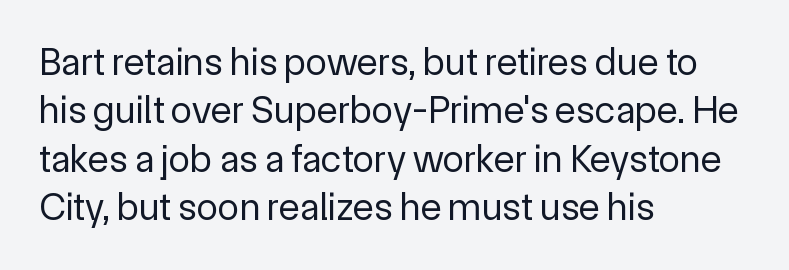
{"serif": "no", "italic": "no", "bold": "no", "weight": "regular", "width": "normal", "x_height": "medium", "monospaced": "no", "underline": "no", "align": "left", "line_spacing_ratio": 1.24, "letter_spacing": "normal", "letter_spacing_em": 0.0, "glyph_px": 39}
